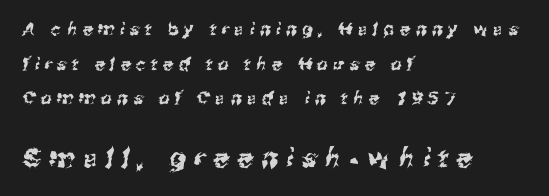
Q: Is the text underlined? A: No.
Q: How is the paragraph aligned? A: Left-aligned.
Q: Is the spacing between letters normal or unusually wide? A: Unusually wide.
Q: Is the spacing between lines tight, normal or loose? A: Loose.
Q: Which block of text is set in a larger size, the first (top) or the second (bottom)? A: The second (bottom) one.
